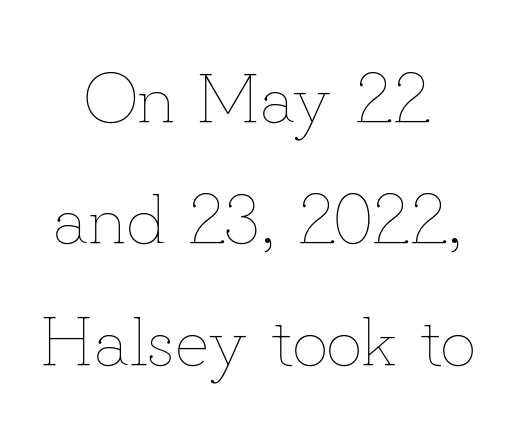
{"italic": "no", "bold": "no", "weight": "thin", "width": "normal", "stroke_contrast": "low", "x_height": "small", "monospaced": "no", "underline": "no", "align": "center", "line_spacing_ratio": 1.71, "letter_spacing": "normal", "letter_spacing_em": 0.0, "glyph_px": 71}
